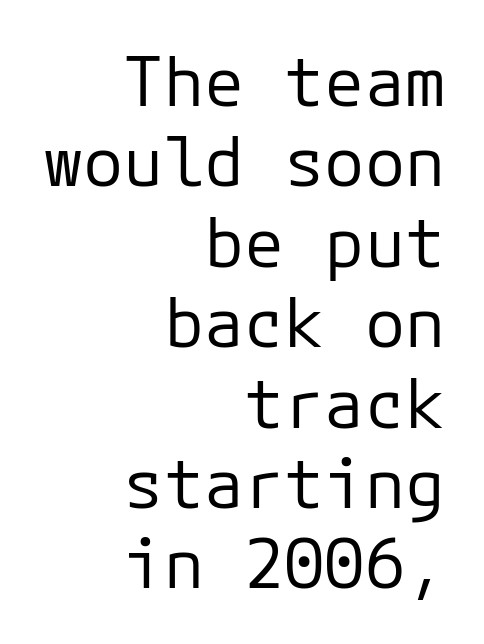
{"serif": "no", "italic": "no", "bold": "no", "weight": "regular", "width": "normal", "stroke_contrast": "low", "x_height": "medium", "monospaced": "yes", "underline": "no", "align": "right", "line_spacing_ratio": 1.2, "letter_spacing": "normal", "letter_spacing_em": 0.0, "glyph_px": 67}
